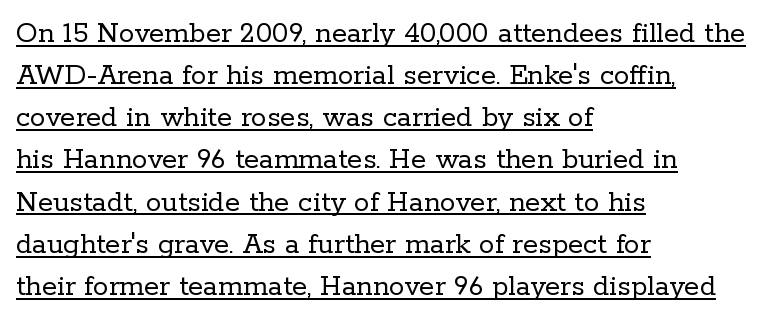
Is the type heavy? It reads as light-to-regular instead. You could not count columns in this text — the font is proportionally spaced. The setting favours the left margin, as ordinary paragraphs usually do. What's the leading like? Ordinary, nothing unusual.
